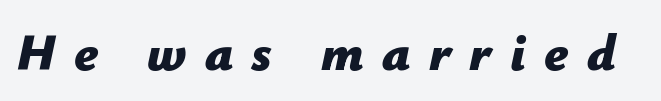
{"italic": "yes", "lean": "right", "slant_degrees": 12, "bold": "yes", "weight": "bold", "width": "normal", "stroke_contrast": "low", "x_height": "medium", "monospaced": "no", "underline": "no", "letter_spacing": "wide", "letter_spacing_em": 0.36, "glyph_px": 51}
